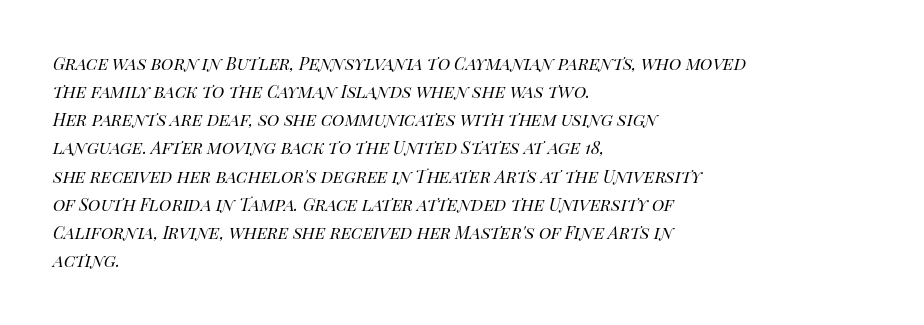
The image shows 21 px text type, italic (leaning right); set left-aligned, normal line spacing (1.34x), normal letter spacing, not underlined.
